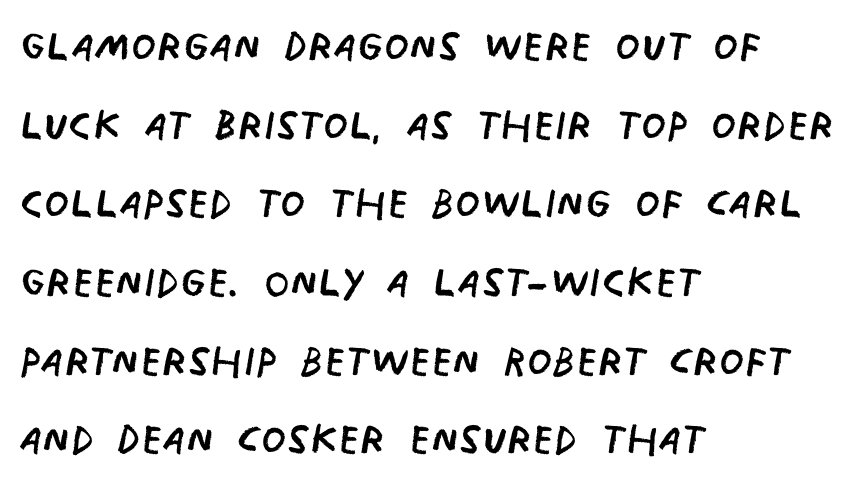
Q: Is the text bold? A: No.
Q: Is the typeface a serif or a sans-serif typeface? A: Sans-serif.
Q: Is the text underlined? A: No.
Q: How is the paragraph aligned? A: Left-aligned.
Q: Is the spacing between letters normal or unusually wide? A: Normal.
Q: Is the spacing between lines tight, normal or loose? A: Normal.
Q: Width (condensed, normal, or wide)? A: Condensed.
Q: Stroke contrast? A: Low.
Q: x-height? A: Large.
Q: Monospaced? A: No.
